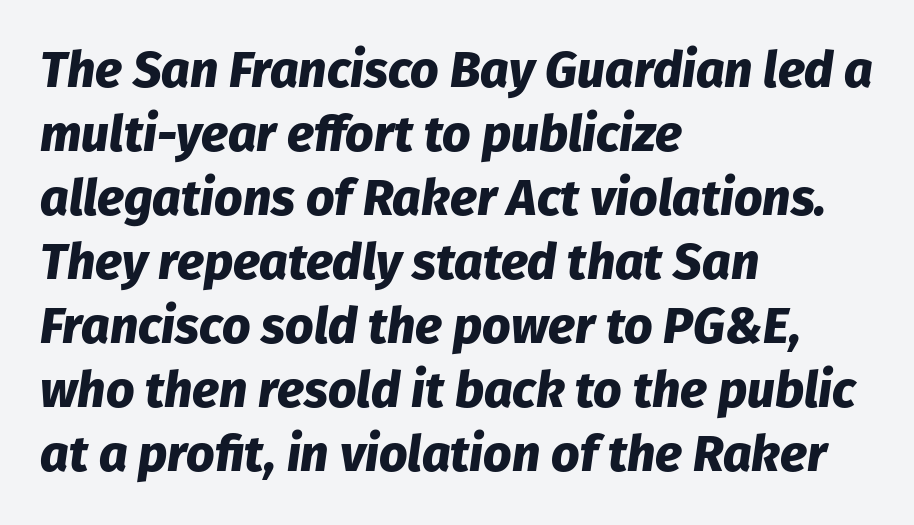
Students, note that the glyphs here touch the page at normal intervals. Does the weight exceed regular? Yes, all the way to bold. Plain, unruled lines of type. Is the block centered? No — it sits flush against the left margin. A normal amount of white space separates one row of letters from the next.
